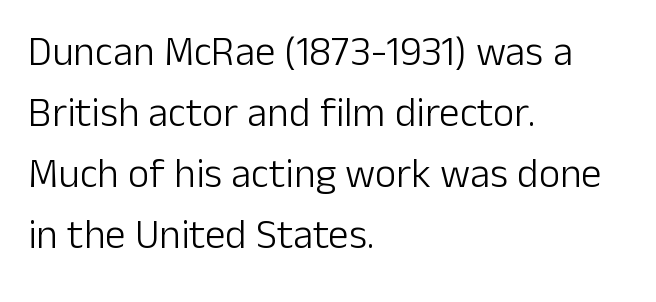
The image shows 41 px light sans-serif type, upright; set left-aligned, normal line spacing (1.49x), normal letter spacing, not underlined; low stroke contrast and a medium x-height.
